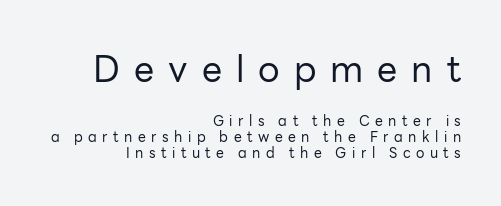
The image shows 36 px regular-weight sans-serif type, upright; set right-aligned, tight line spacing (1.13x), unusually wide letter spacing (+0.39 em), not underlined; the first (top) block is 2.57x larger; low stroke contrast and a medium x-height.
